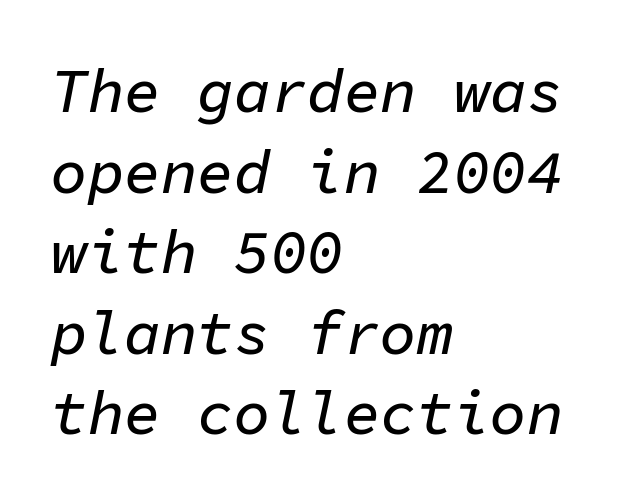
The image shows 61 px text type, italic (leaning right), monospaced; set left-aligned, normal line spacing (1.32x), normal letter spacing, not underlined; low stroke contrast and a medium x-height.
